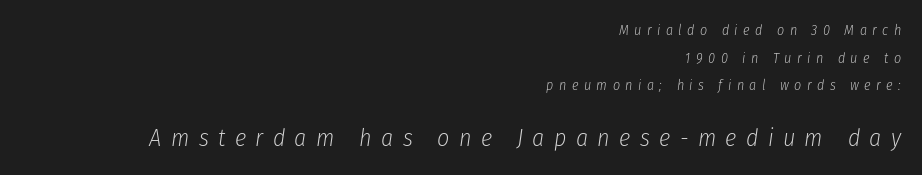
The image shows 24 px text type, italic (leaning right); set right-aligned, loose line spacing (1.98x), unusually wide letter spacing (+0.39 em), not underlined; the second (bottom) block is 1.71x larger.
